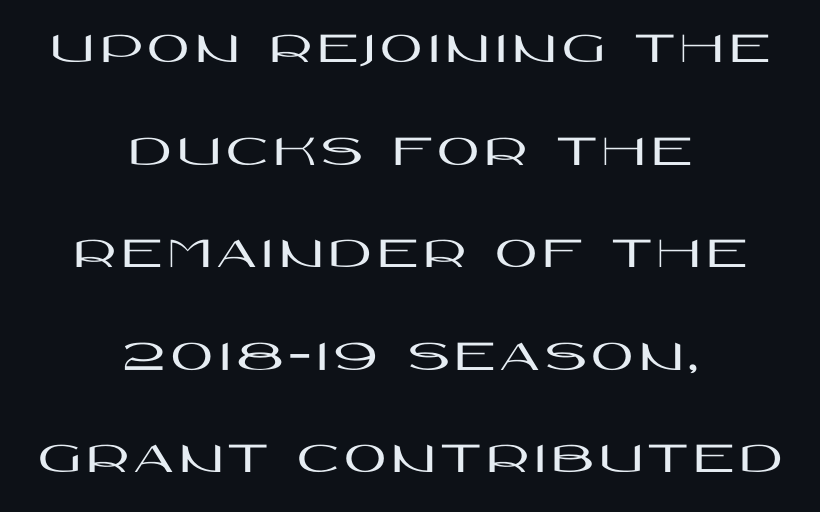
Q: Is the text italic (slanted)? A: No, it is upright.
Q: Is the typeface a serif or a sans-serif typeface? A: Sans-serif.
Q: Is the text underlined? A: No.
Q: How is the paragraph aligned? A: Centered.
Q: Is the spacing between lines tight, normal or loose? A: Loose.
Q: Width (condensed, normal, or wide)? A: Wide.
Q: Stroke contrast? A: High.
Q: x-height? A: Large.
Q: Monospaced? A: No.
